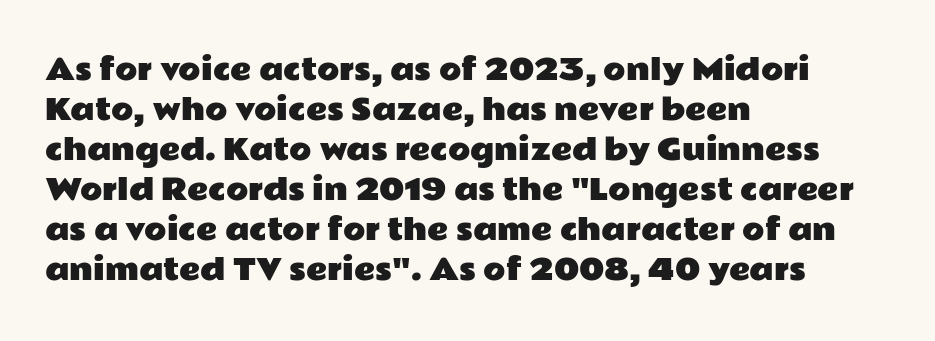
{"serif": "no", "italic": "no", "width": "wide", "stroke_contrast": "low", "x_height": "medium", "monospaced": "no", "underline": "no", "align": "left", "line_spacing": "normal", "line_spacing_ratio": 1.38, "letter_spacing": "normal", "letter_spacing_em": 0.0, "glyph_px": 29}
